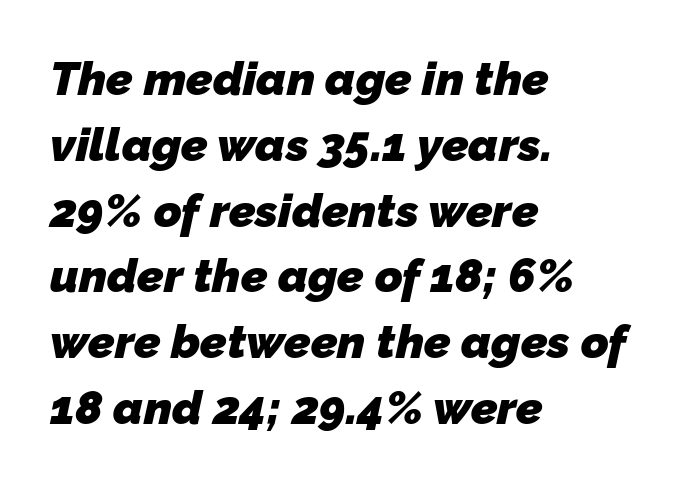
Words appear dense and cohesive because spacing is normal. Compared with typical paragraphs, the rows here are spaced about the same. Any mark beneath the type? The region is blank. Chunky letters — that's bold for sure. Think of a printed novel: that variable character pitch is what you see here. Stroke terminals: plain, sans-serif.
